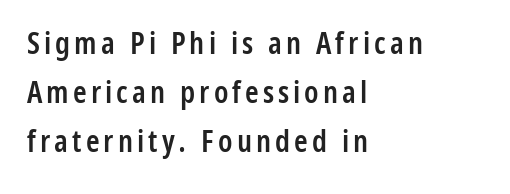
Spacing verdict: proportional, widths tailored to each character. This block has exactly the height ordinary leading produces. The letters stand upright; this is a roman face. Glance below the letters and you will spot only blank space. The typesetting leans somewhat heavy: a semibold. The glyphs in this specimen are sans serif.
